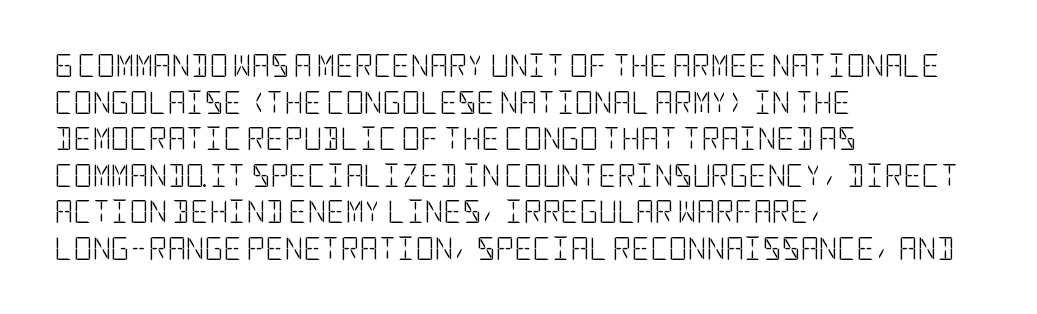
{"italic": "no", "bold": "no", "underline": "no", "align": "left", "line_spacing": "normal", "line_spacing_ratio": 1.59, "letter_spacing": "normal", "letter_spacing_em": 0.0, "glyph_px": 23}
